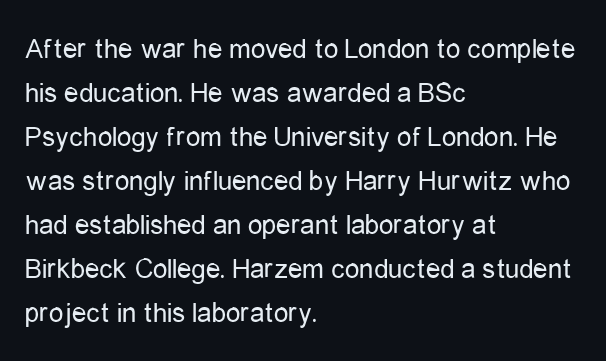
{"serif": "no", "italic": "no", "bold": "no", "weight": "regular", "width": "condensed", "stroke_contrast": "low", "x_height": "medium", "monospaced": "no", "underline": "no", "align": "left", "line_spacing": "normal", "line_spacing_ratio": 1.52, "letter_spacing": "normal", "letter_spacing_em": 0.0, "glyph_px": 29}
